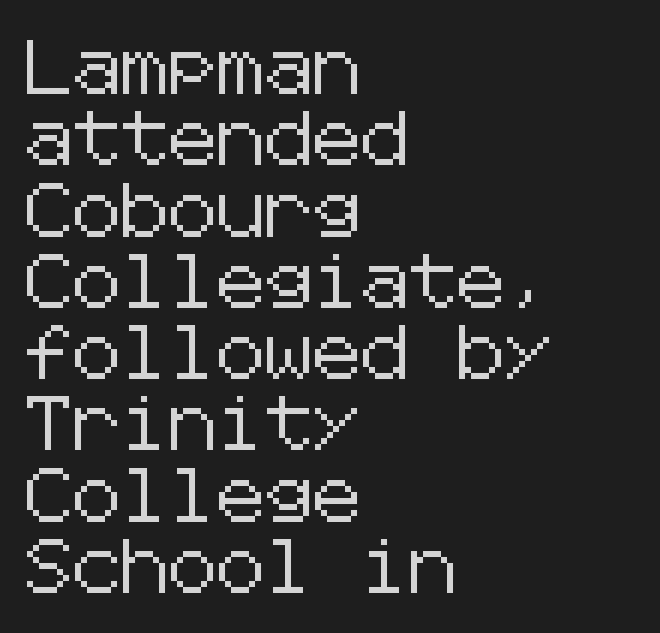
The image shows 54 px sans-serif type, upright; set left-aligned, normal line spacing (1.32x), normal letter spacing, not underlined; low stroke contrast and a medium x-height.
